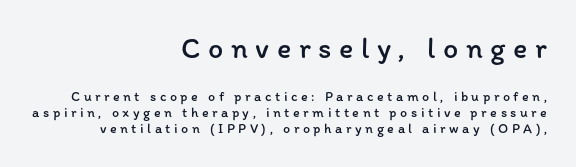
{"italic": "no", "bold": "no", "weight": "regular", "width": "normal", "stroke_contrast": "low", "x_height": "medium", "monospaced": "no", "underline": "no", "align": "right", "line_spacing": "tight", "line_spacing_ratio": 1.14, "letter_spacing": "wide", "letter_spacing_em": 0.25, "larger_block": "first", "size_ratio": 2.14, "glyph_px": 30}
